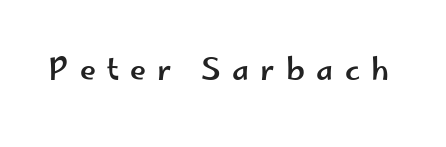
{"serif": "no", "italic": "no", "width": "wide", "stroke_contrast": "low", "x_height": "small", "monospaced": "no", "underline": "no", "letter_spacing": "wide", "letter_spacing_em": 0.39, "glyph_px": 29}
